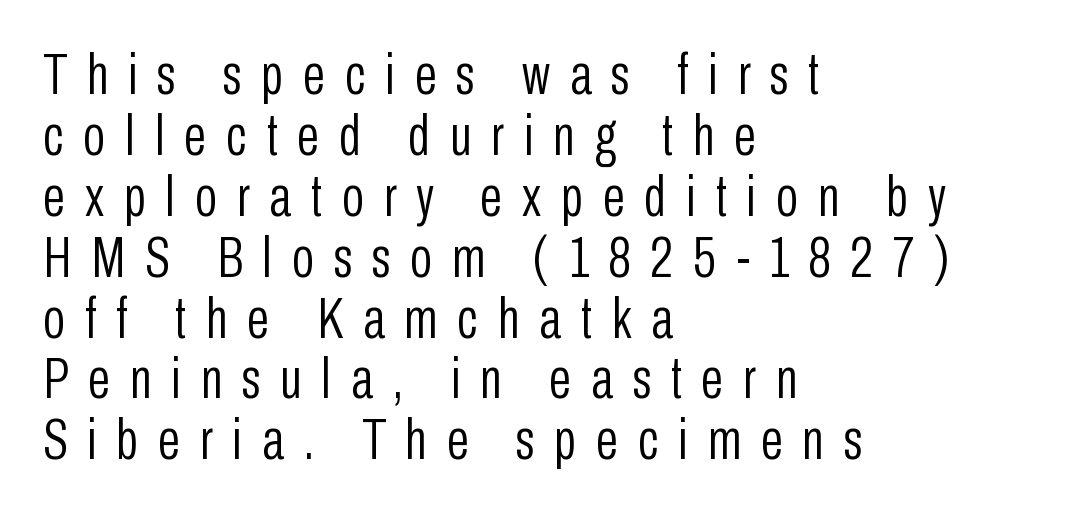
Are there feet on the stems? There aren't — it's a sans. The strip under each line holds only bare page. You could not count columns in this text — the font is proportionally spaced. Layout note: lines flush left.
